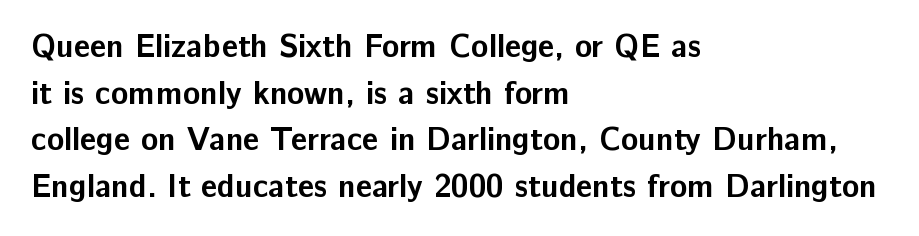
{"serif": "no", "italic": "no", "bold": "yes", "weight": "bold", "width": "normal", "stroke_contrast": "low", "x_height": "medium", "monospaced": "no", "underline": "no", "align": "left", "line_spacing": "normal", "line_spacing_ratio": 1.46, "letter_spacing": "normal", "letter_spacing_em": 0.0, "glyph_px": 32}
